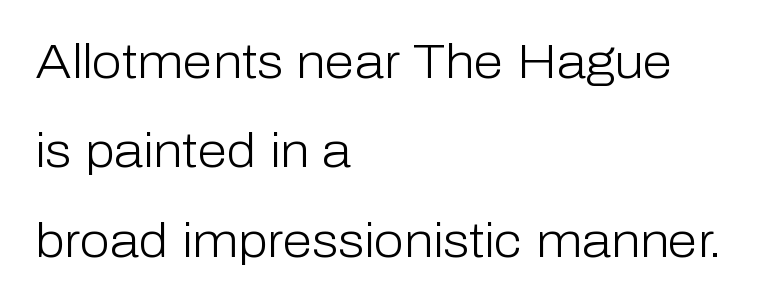
Stroke thickness stays within the range of a standard reading face or lighter. What stands out about the letter spacing? Nothing — it is the standard amount. Think of a printed novel: that variable character pitch is what you see here. The passage is arranged the way most books set body copy — flush left. This rendering features lettering with no underline.
